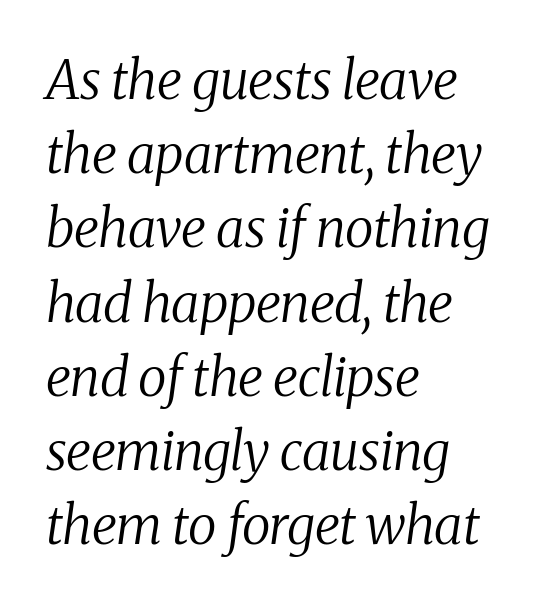
How would I describe the line gaps? Plain and ordinary. Leftover space on each line is placed entirely after the last word. Bold? No — there's no thickening of the strokes. Note the varied advance widths — an 'i' is clearly narrower than an 'm'.
